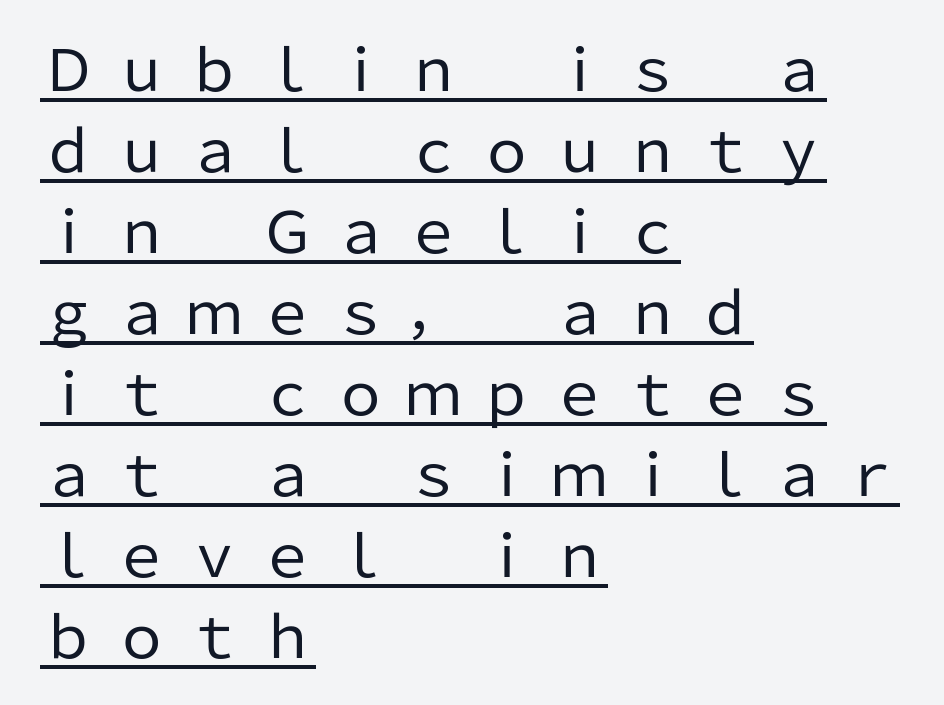
The image shows 57 px regular-weight sans-serif type, upright; set left-aligned, normal line spacing (1.42x), unusually wide letter spacing (+0.28 em), underlined; low stroke contrast and a medium x-height.
